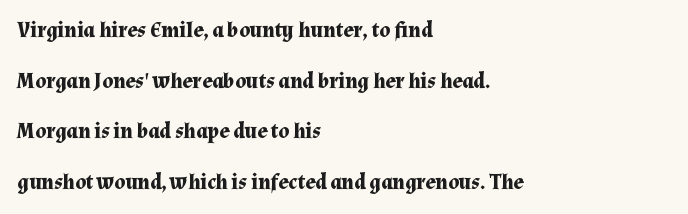
{"italic": "no", "bold": "yes", "underline": "no", "align": "left", "line_spacing": "loose", "line_spacing_ratio": 2.41, "letter_spacing": "normal", "letter_spacing_em": 0.0, "glyph_px": 21}
